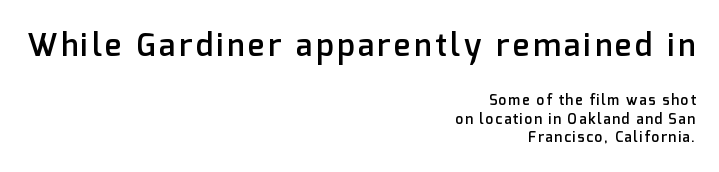
The characters look somewhat weighty, a semibold short of true bold. This rendering uses right alignment, leaving the left contour irregular. A typesetter would label this face a sans. The space directly below the letters is spotless.
